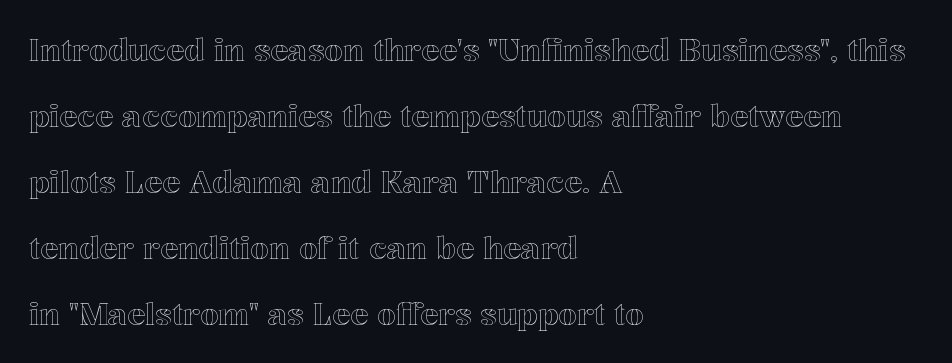
{"italic": "no", "width": "normal", "x_height": "medium", "monospaced": "no", "underline": "no", "align": "left", "line_spacing": "loose", "line_spacing_ratio": 2.2, "letter_spacing": "normal", "letter_spacing_em": 0.0, "glyph_px": 30}
